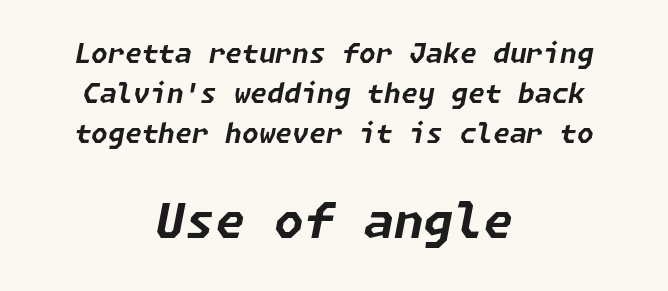
Q: Is the text bold? A: Yes.
Q: Is the text italic (slanted)? A: Yes, it leans right by about 11 degrees.
Q: Is the text underlined? A: No.
Q: How is the paragraph aligned? A: Centered.
Q: Is the spacing between letters normal or unusually wide? A: Normal.
Q: Is the spacing between lines tight, normal or loose? A: Normal.
Q: Which block of text is set in a larger size, the first (top) or the second (bottom)? A: The second (bottom) one.
Q: Width (condensed, normal, or wide)? A: Normal.
Q: Stroke contrast? A: Low.
Q: x-height? A: Medium.
